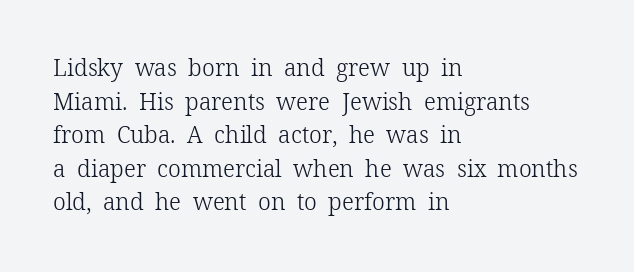
{"italic": "no", "bold": "no", "underline": "no", "align": "left", "line_spacing": "normal", "line_spacing_ratio": 1.46, "letter_spacing": "normal", "letter_spacing_em": 0.0, "glyph_px": 23}
